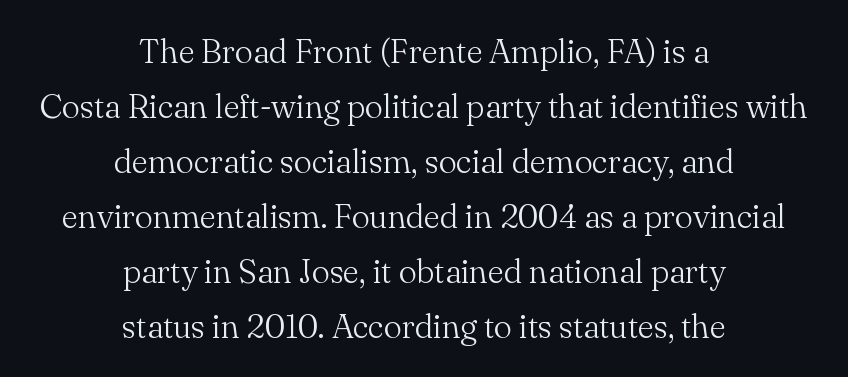
The image shows 34 px light serif type, upright; set centered, normal line spacing (1.62x), normal letter spacing, not underlined; medium stroke contrast and a small x-height.
